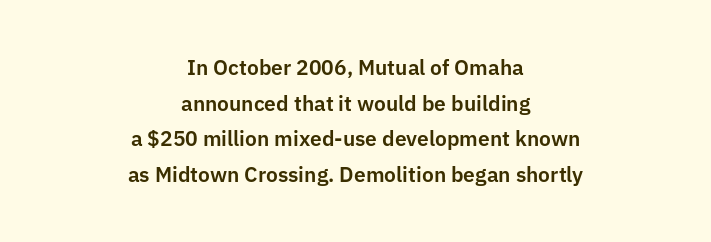
The image shows 21 px text type, upright; set centered, normal line spacing (1.7x), normal letter spacing, not underlined.
